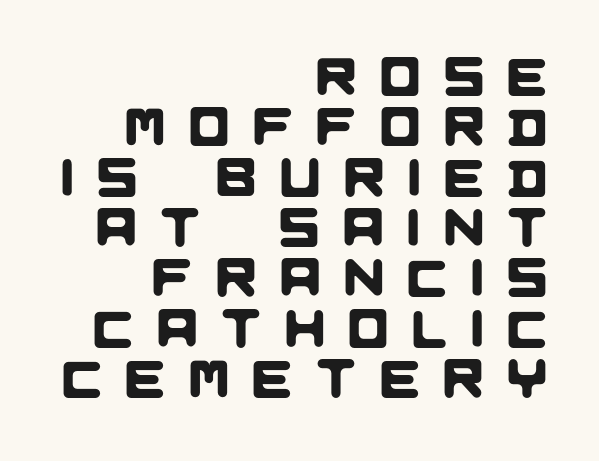
{"serif": "no", "width": "normal", "stroke_contrast": "low", "x_height": "large", "monospaced": "no", "underline": "no", "align": "right", "line_spacing": "tight", "line_spacing_ratio": 0.95, "letter_spacing": "wide", "letter_spacing_em": 0.45, "glyph_px": 53}
